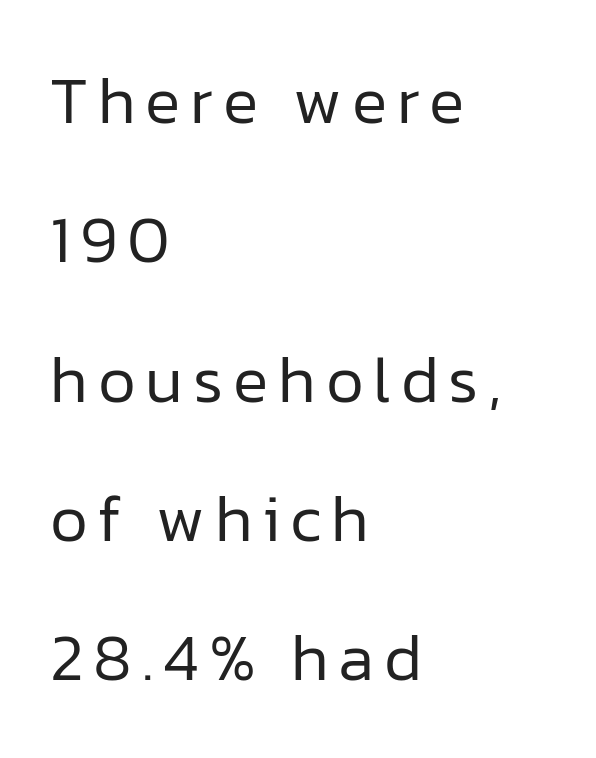
The image shows 66 px regular-weight sans-serif type, upright; set left-aligned, loose line spacing (2.11x), not underlined; low stroke contrast and a medium x-height.
